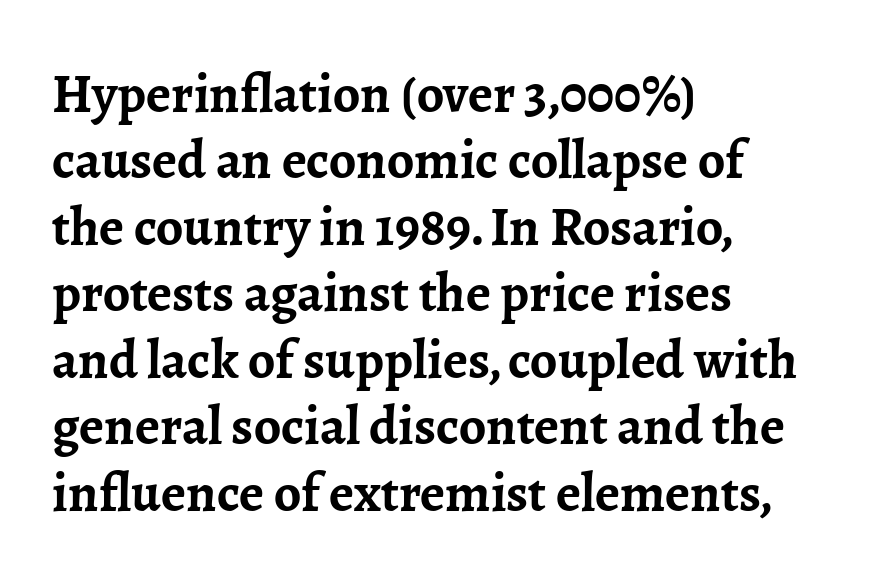
Q: Is the text bold? A: Yes.
Q: Is the text italic (slanted)? A: No, it is upright.
Q: Is the typeface a serif or a sans-serif typeface? A: Serif.
Q: Is the text underlined? A: No.
Q: How is the paragraph aligned? A: Left-aligned.
Q: Is the spacing between letters normal or unusually wide? A: Normal.
Q: Width (condensed, normal, or wide)? A: Normal.
Q: Stroke contrast? A: Low.
Q: x-height? A: Medium.
Q: Monospaced? A: No.
